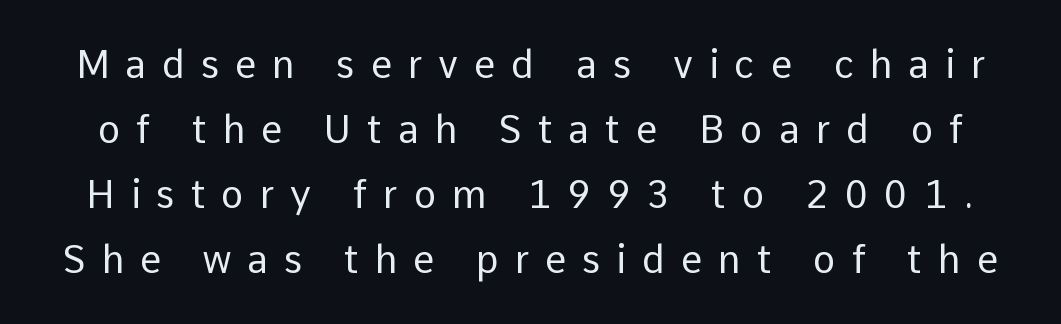
Q: Is the text bold? A: No.
Q: Is the text italic (slanted)? A: No, it is upright.
Q: Is the typeface a serif or a sans-serif typeface? A: Sans-serif.
Q: Is the text underlined? A: No.
Q: Is the spacing between letters normal or unusually wide? A: Unusually wide.
Q: Width (condensed, normal, or wide)? A: Normal.
Q: Stroke contrast? A: Low.
Q: x-height? A: Medium.
Q: Monospaced? A: No.
